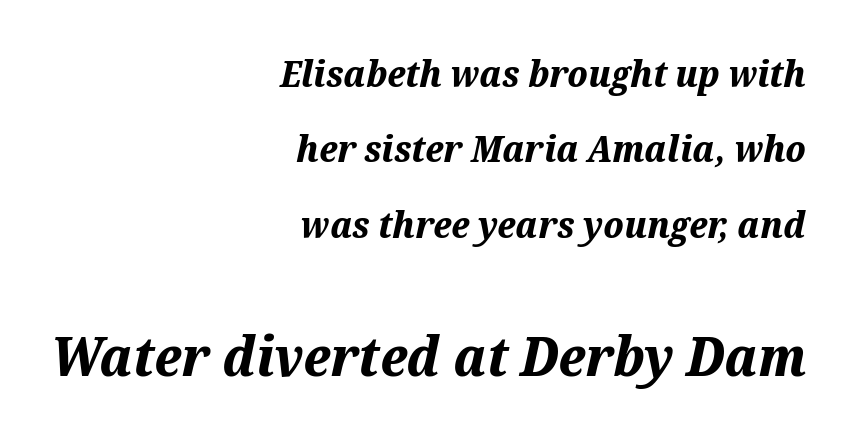
Note the varied advance widths — an 'i' is clearly narrower than an 'm'. Airy leading. The passage shown is not underscored anywhere. Where is the straight margin? On the right. The typesetting leans heavy: a genuine bold. Observe the ordinary spacing: letters are neighbours, not strangers.
